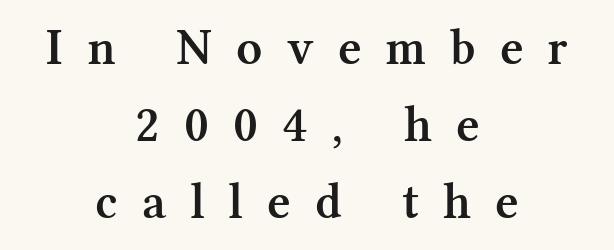
Q: Is the text bold? A: Semi-bold.
Q: Is the text italic (slanted)? A: No, it is upright.
Q: Is the typeface a serif or a sans-serif typeface? A: Serif.
Q: Is the text underlined? A: No.
Q: How is the paragraph aligned? A: Centered.
Q: Is the spacing between letters normal or unusually wide? A: Unusually wide.
Q: Is the spacing between lines tight, normal or loose? A: Normal.
Q: Width (condensed, normal, or wide)? A: Normal.
Q: Stroke contrast? A: Medium.
Q: x-height? A: Medium.
Q: Monospaced? A: No.
